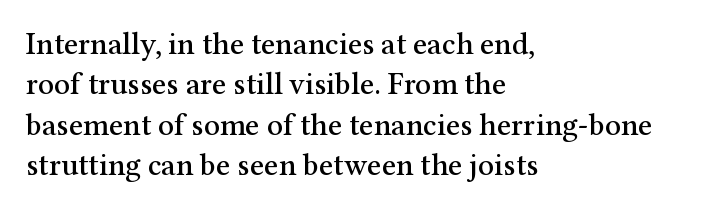
{"serif": "yes", "italic": "no", "width": "normal", "stroke_contrast": "medium", "x_height": "medium", "monospaced": "no", "underline": "no", "align": "left", "line_spacing": "normal", "line_spacing_ratio": 1.3, "letter_spacing": "normal", "letter_spacing_em": 0.0, "glyph_px": 31}
